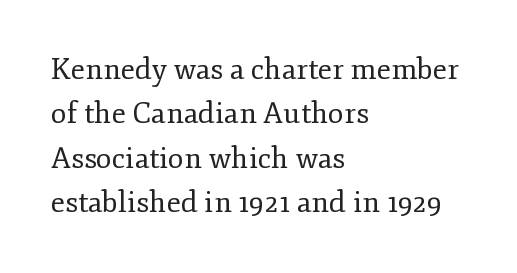
The image shows 29 px regular-weight serif type, upright; set left-aligned, normal line spacing (1.53x), normal letter spacing, not underlined; low stroke contrast and a small x-height.
